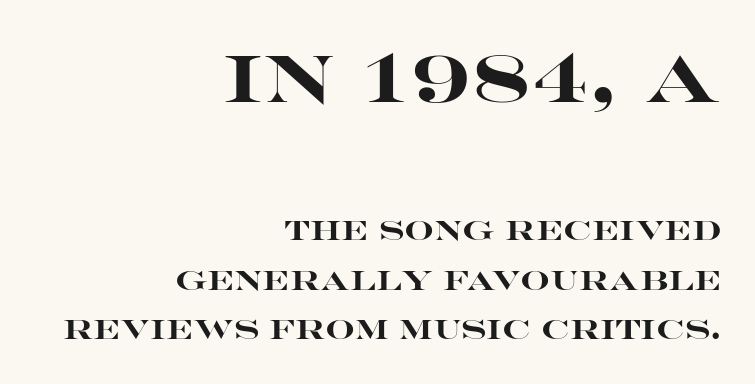
Letters rest on an invisible, unmarked baseline. The passage shown has conventional tracking throughout. The font's upright variant was chosen for this text. Is the block centered? No — it sits flush against the right margin.
